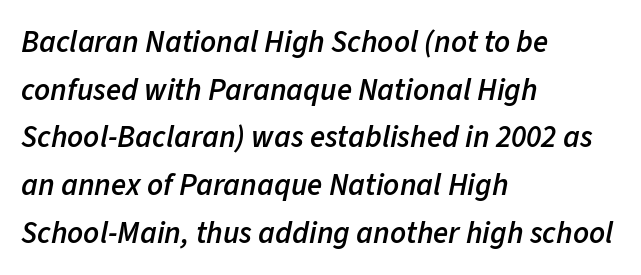
The image shows 31 px semibold type, italic (leaning right); set left-aligned, normal line spacing (1.54x), normal letter spacing, not underlined; low stroke contrast and a medium x-height.
